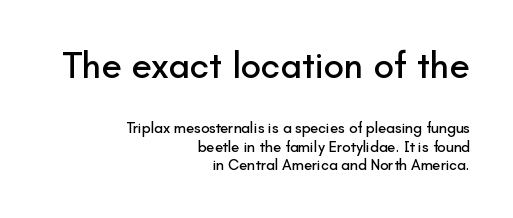
The image shows 37 px sans-serif type, upright; set right-aligned, line spacing 1.23x, normal letter spacing, not underlined; the first (top) block is 2.47x larger; low stroke contrast and a small x-height.
